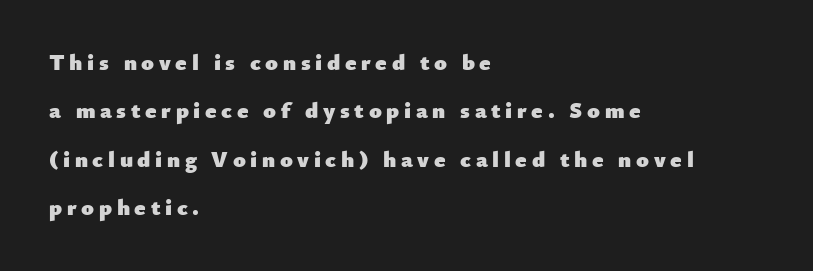
{"italic": "no", "bold": "yes", "underline": "no", "align": "left", "line_spacing": "loose", "line_spacing_ratio": 2.1, "letter_spacing": "wide", "letter_spacing_em": 0.2, "glyph_px": 23}
